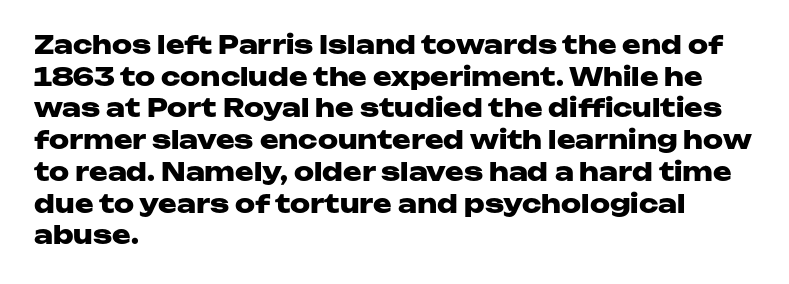
Q: Is the text bold? A: Yes.
Q: Is the text italic (slanted)? A: No, it is upright.
Q: Is the text underlined? A: No.
Q: How is the paragraph aligned? A: Left-aligned.
Q: Is the spacing between letters normal or unusually wide? A: Normal.
Q: Is the spacing between lines tight, normal or loose? A: Normal.
